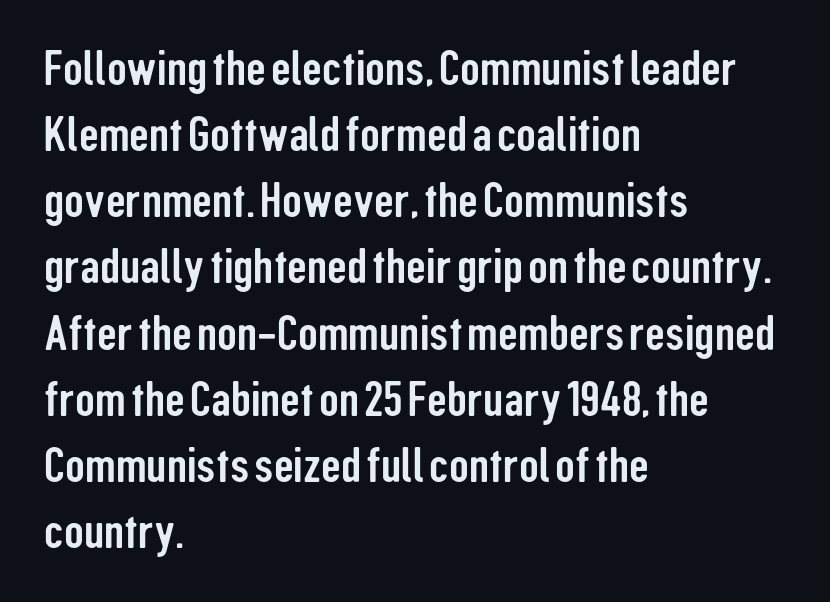
These lines are composed in type without serifs. The rows are spaced the way most documents space them. If you drew a line through each stem, it would be perfectly vertical. Nobody touched the tracking dial on this one. Think of a printed novel: that variable character pitch is what you see here.
